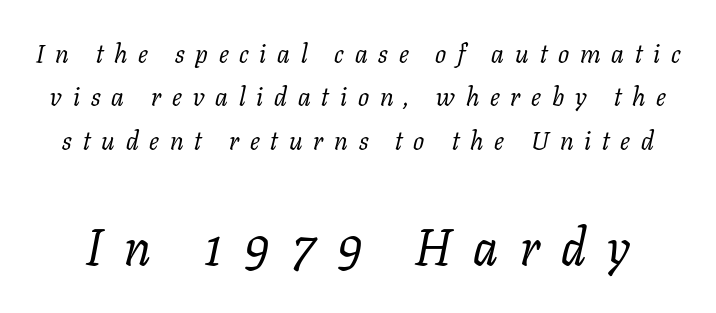
The image shows 51 px regular-weight serif type, italic (leaning right); set normal line spacing (1.67x), unusually wide letter spacing (+0.42 em), not underlined; the second (bottom) block is 1.96x larger; low stroke contrast and a medium x-height.
